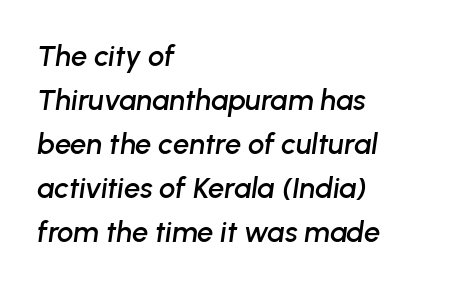
Q: Is the text italic (slanted)? A: Yes, it leans right by about 8 degrees.
Q: Is the text underlined? A: No.
Q: How is the paragraph aligned? A: Left-aligned.
Q: Is the spacing between letters normal or unusually wide? A: Normal.
Q: Is the spacing between lines tight, normal or loose? A: Normal.
Q: Width (condensed, normal, or wide)? A: Normal.
Q: Stroke contrast? A: Low.
Q: x-height? A: Medium.
Q: Monospaced? A: No.
